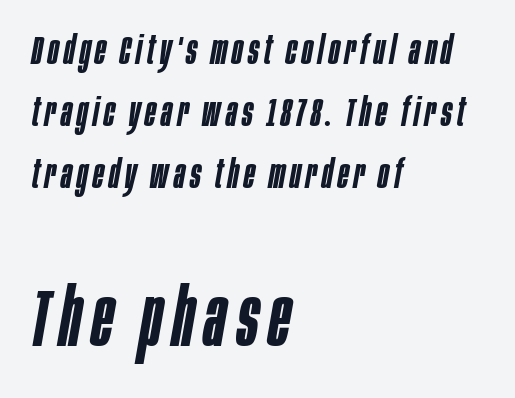
Quick note: italic. Check the space under the baseline: it is left empty. Horizontally, the lines are justified to the leading edge only. Does the bottom block carry the larger type? Yes, it does. In terms of weight, the rendering is demibold, just under bold.
